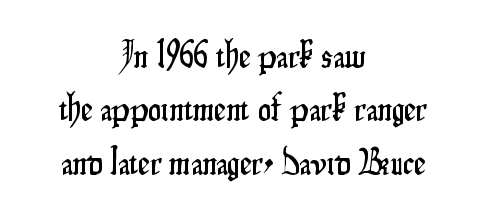
The image shows 37 px condensed sans-serif type, upright; set centered, normal line spacing (1.44x), normal letter spacing, not underlined; low stroke contrast and a small x-height.
